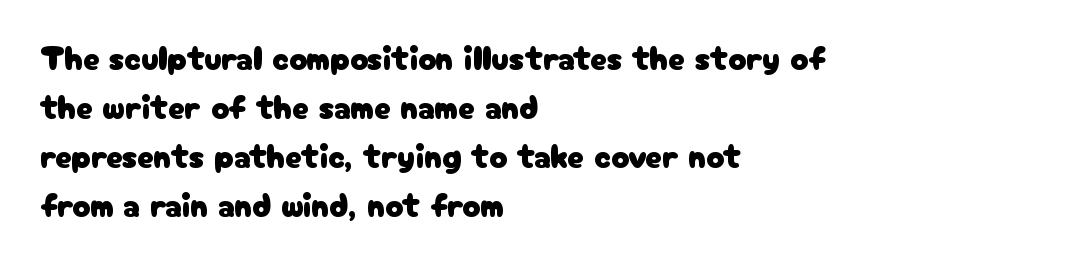
The image shows 33 px sans-serif type, upright; set left-aligned, normal line spacing (1.48x), normal letter spacing, not underlined; low stroke contrast and a medium x-height.
